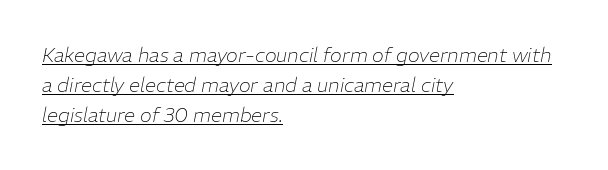
Q: Is the text bold? A: No.
Q: Is the text italic (slanted)? A: Yes, it leans right by about 11 degrees.
Q: Is the text underlined? A: Yes.
Q: How is the paragraph aligned? A: Left-aligned.
Q: Is the spacing between letters normal or unusually wide? A: Normal.
Q: Is the spacing between lines tight, normal or loose? A: Normal.
